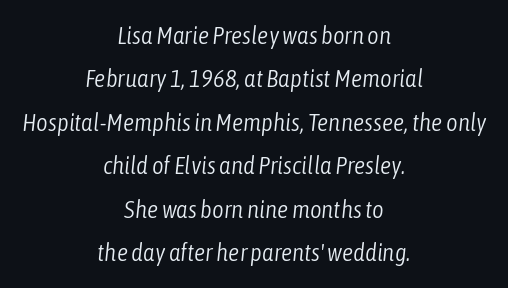
The image shows 25 px text type, italic (leaning right); set centered, line spacing 1.74x, normal letter spacing, not underlined.
